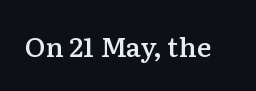
{"italic": "no", "bold": "semi", "underline": "no", "letter_spacing": "normal", "letter_spacing_em": 0.0, "glyph_px": 27}
